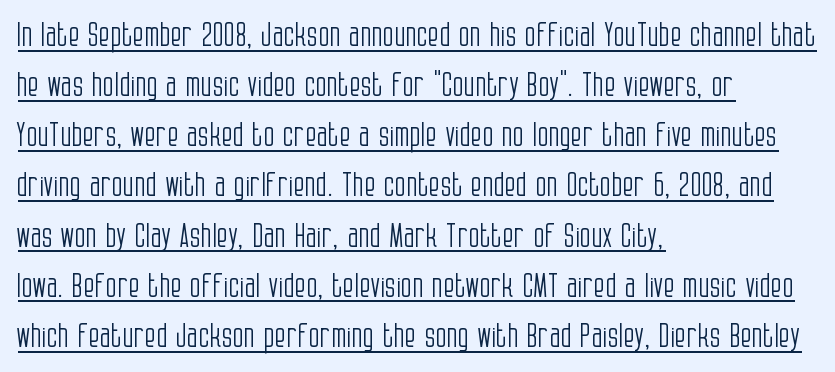
{"serif": "no", "italic": "no", "bold": "no", "weight": "light", "width": "condensed", "stroke_contrast": "low", "x_height": "large", "monospaced": "no", "underline": "yes", "align": "left", "line_spacing": "normal", "line_spacing_ratio": 1.52, "letter_spacing": "normal", "letter_spacing_em": 0.0, "glyph_px": 33}
